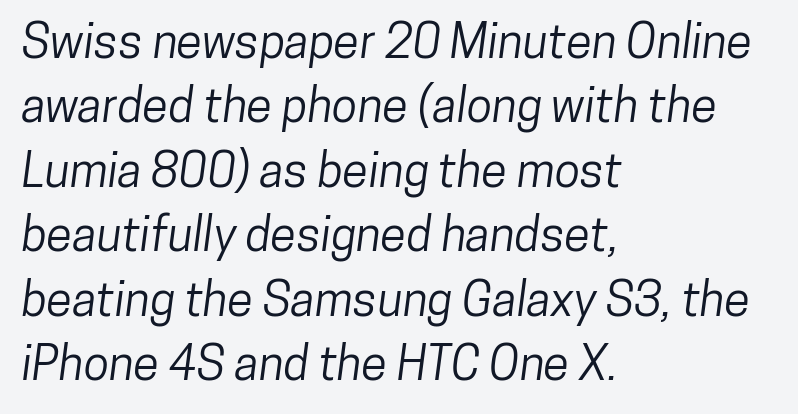
Q: Is the typeface a serif or a sans-serif typeface? A: Sans-serif.
Q: Is the text underlined? A: No.
Q: How is the paragraph aligned? A: Left-aligned.
Q: Is the spacing between letters normal or unusually wide? A: Normal.
Q: Is the spacing between lines tight, normal or loose? A: Normal.
Q: Width (condensed, normal, or wide)? A: Condensed.
Q: Stroke contrast? A: Low.
Q: x-height? A: Medium.
Q: Monospaced? A: No.
